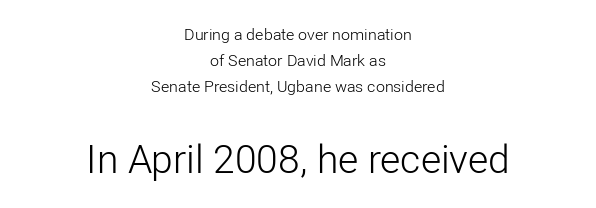
Q: Is the text bold? A: No.
Q: Is the text italic (slanted)? A: No, it is upright.
Q: Is the typeface a serif or a sans-serif typeface? A: Sans-serif.
Q: Is the text underlined? A: No.
Q: How is the paragraph aligned? A: Centered.
Q: Is the spacing between letters normal or unusually wide? A: Normal.
Q: Is the spacing between lines tight, normal or loose? A: Normal.
Q: Which block of text is set in a larger size, the first (top) or the second (bottom)? A: The second (bottom) one.
Q: Width (condensed, normal, or wide)? A: Normal.
Q: Stroke contrast? A: Low.
Q: x-height? A: Medium.
Q: Monospaced? A: No.
